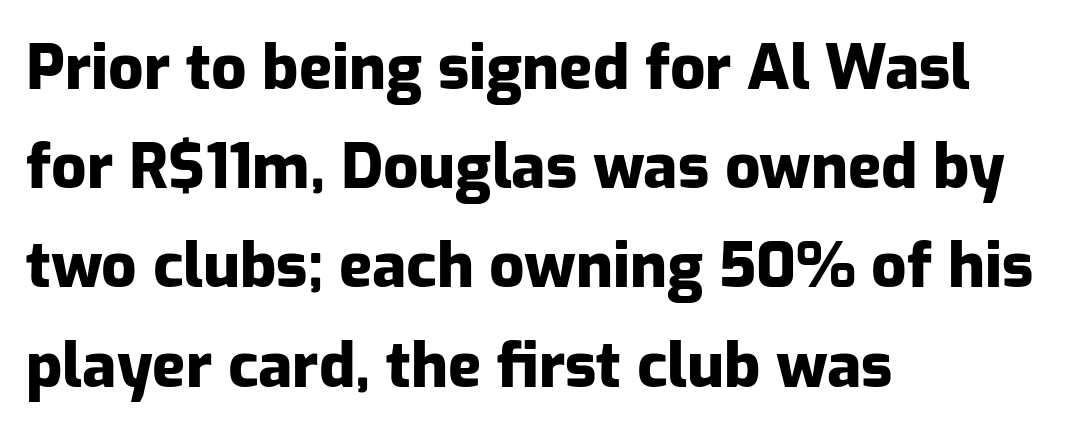
Q: Is the text bold? A: Yes.
Q: Is the text italic (slanted)? A: No, it is upright.
Q: Is the typeface a serif or a sans-serif typeface? A: Sans-serif.
Q: Is the text underlined? A: No.
Q: How is the paragraph aligned? A: Left-aligned.
Q: Is the spacing between letters normal or unusually wide? A: Normal.
Q: Is the spacing between lines tight, normal or loose? A: Normal.
Q: Width (condensed, normal, or wide)? A: Normal.
Q: Stroke contrast? A: Low.
Q: x-height? A: Medium.
Q: Monospaced? A: No.
